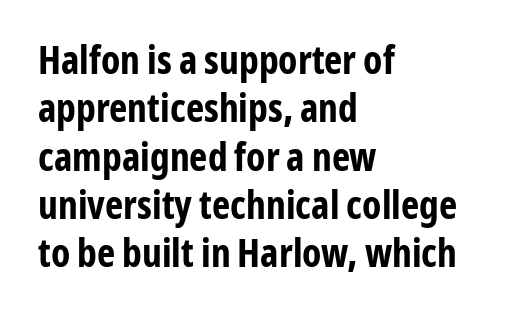
{"serif": "no", "italic": "no", "bold": "yes", "weight": "bold", "width": "condensed", "stroke_contrast": "low", "x_height": "medium", "monospaced": "no", "underline": "no", "align": "left", "line_spacing_ratio": 1.24, "letter_spacing": "normal", "letter_spacing_em": 0.0, "glyph_px": 39}
